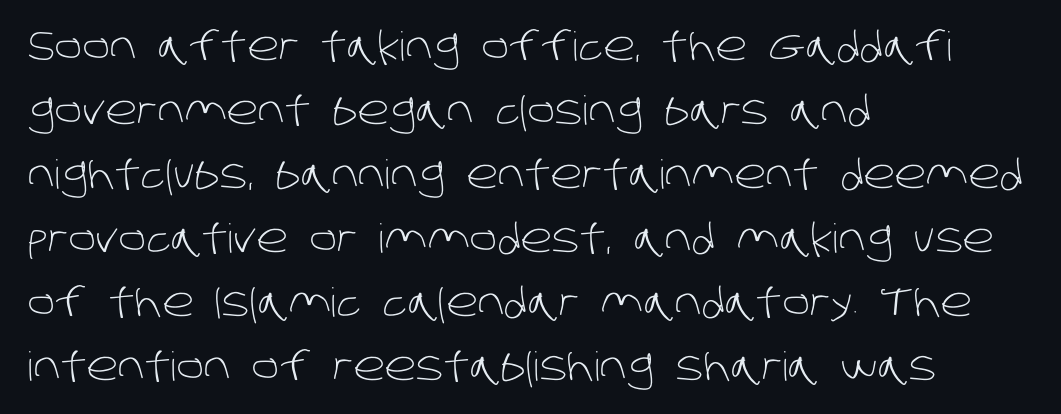
The cut favours lightness, reaching ordinary text weight at its darkest. The strip under each line holds only bare page. Note the varied advance widths — an 'i' is clearly narrower than an 'm'. Is the letter spacing exaggerated? No — it looks like the ordinary default. The rag falls on the right side of this text block. Horizontal bands of white between lines are of average thickness.
